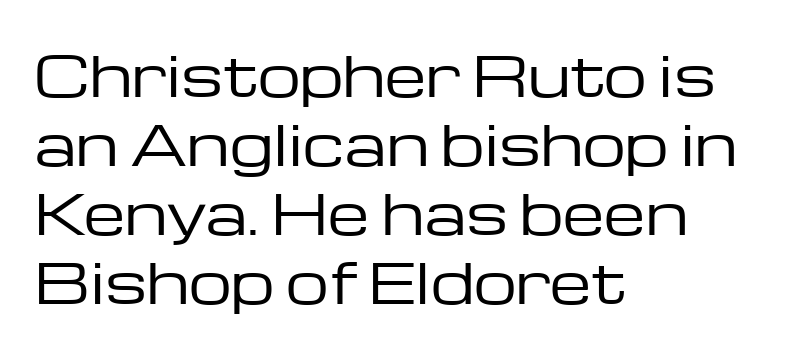
Q: Is the text bold? A: No.
Q: Is the text italic (slanted)? A: No, it is upright.
Q: Is the typeface a serif or a sans-serif typeface? A: Sans-serif.
Q: Is the text underlined? A: No.
Q: How is the paragraph aligned? A: Left-aligned.
Q: Is the spacing between letters normal or unusually wide? A: Normal.
Q: Is the spacing between lines tight, normal or loose? A: Normal.
Q: Width (condensed, normal, or wide)? A: Wide.
Q: Stroke contrast? A: Low.
Q: x-height? A: Medium.
Q: Monospaced? A: No.
